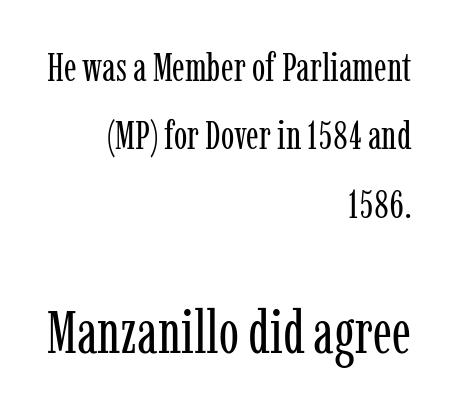
{"serif": "yes", "italic": "no", "bold": "no", "weight": "regular", "width": "condensed", "stroke_contrast": "low", "x_height": "medium", "monospaced": "no", "underline": "no", "align": "right", "line_spacing_ratio": 1.71, "letter_spacing": "normal", "letter_spacing_em": 0.0, "larger_block": "second", "size_ratio": 1.5, "glyph_px": 60}
